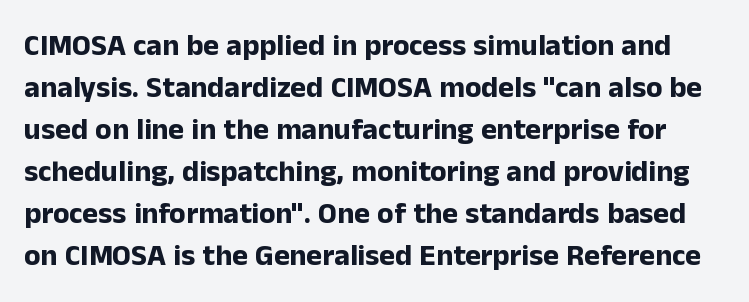
Q: Is the text bold? A: Yes.
Q: Is the text italic (slanted)? A: No, it is upright.
Q: Is the typeface a serif or a sans-serif typeface? A: Sans-serif.
Q: Is the text underlined? A: No.
Q: Is the spacing between letters normal or unusually wide? A: Normal.
Q: Is the spacing between lines tight, normal or loose? A: Normal.
Q: Width (condensed, normal, or wide)? A: Normal.
Q: Stroke contrast? A: Low.
Q: x-height? A: Medium.
Q: Monospaced? A: No.
